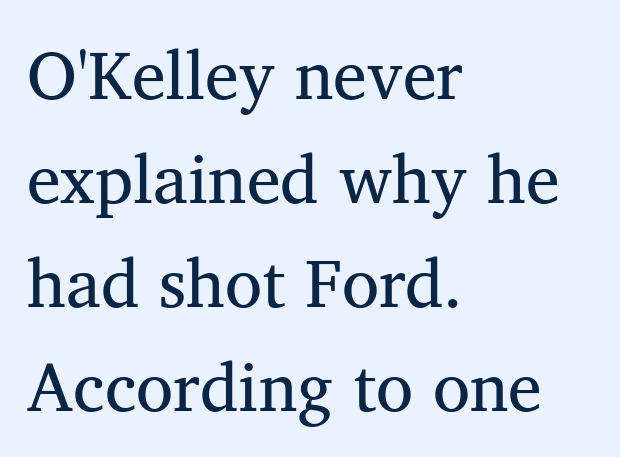
{"serif": "yes", "italic": "no", "bold": "no", "weight": "regular", "width": "normal", "stroke_contrast": "medium", "x_height": "medium", "monospaced": "no", "underline": "no", "align": "left", "line_spacing": "normal", "line_spacing_ratio": 1.53, "letter_spacing": "normal", "letter_spacing_em": 0.0, "glyph_px": 68}
